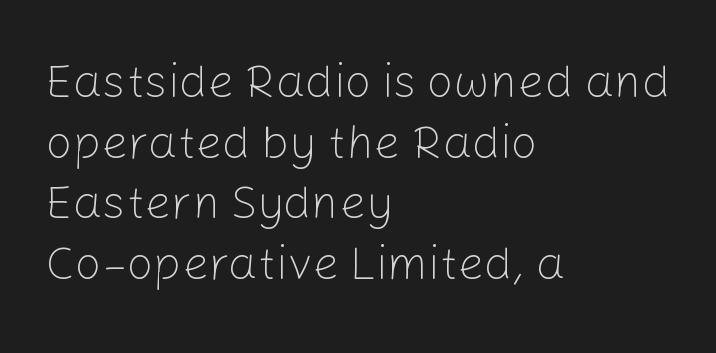
{"serif": "no", "italic": "no", "bold": "no", "weight": "light", "width": "normal", "stroke_contrast": "low", "x_height": "medium", "monospaced": "no", "underline": "no", "align": "left", "line_spacing": "normal", "line_spacing_ratio": 1.29, "letter_spacing": "normal", "letter_spacing_em": 0.0, "glyph_px": 47}
